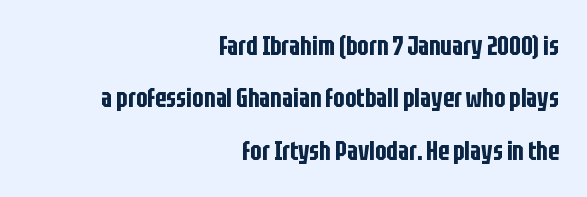
Q: Is the text italic (slanted)? A: No, it is upright.
Q: Is the text underlined? A: No.
Q: How is the paragraph aligned? A: Right-aligned.
Q: Is the spacing between letters normal or unusually wide? A: Normal.
Q: Is the spacing between lines tight, normal or loose? A: Loose.
